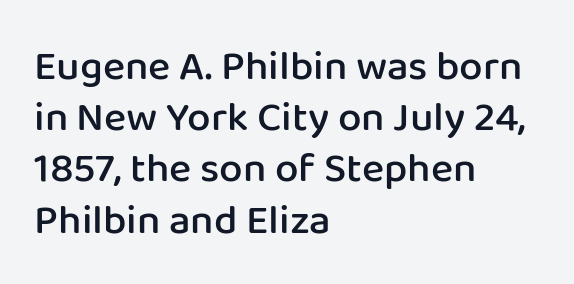
Heft: intermediate — a semibold. The passage shown is typed in a proportional face where columns would drift. These lines keep a tight, regular rhythm from letter to letter. This is roman type, the default non-slanted kind. Regarding serifs, this sample does without them. Each row of text sits above clean, open space.
